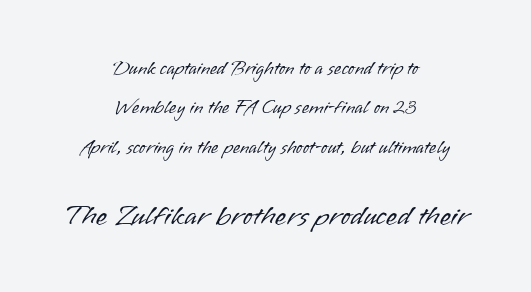
Rule under the text: the space is simply empty. The typesetter chose a symmetrical, centered arrangement here. Does the leading feel generous? Absolutely, it's lavish. Spacing verdict: proportional, widths tailored to each character.
